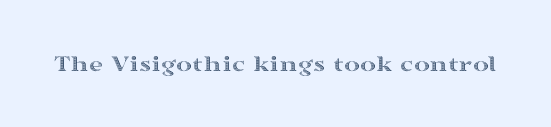
The image shows 24 px text type, upright; set normal letter spacing, not underlined.
